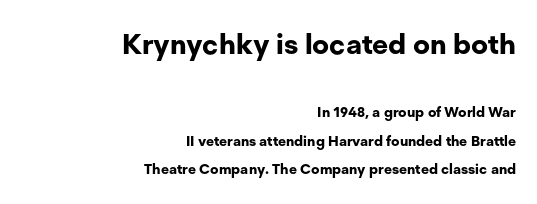
Unlike a traditional serif, this face leaves its strokes unadorned. Honestly, there is no underline to notice here at all. Here the glyphs are tracked normally, forming tight word shapes. Each glyph is drawn with heavy, bold strokes.
